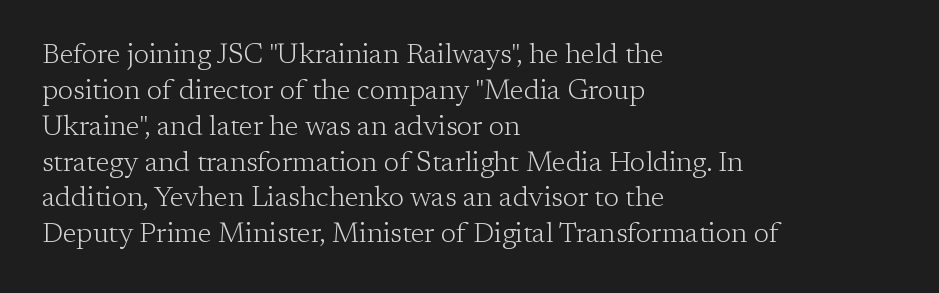
Q: Is the text bold? A: No.
Q: Is the text italic (slanted)? A: No, it is upright.
Q: Is the typeface a serif or a sans-serif typeface? A: Serif.
Q: Is the text underlined? A: No.
Q: How is the paragraph aligned? A: Left-aligned.
Q: Is the spacing between letters normal or unusually wide? A: Normal.
Q: Is the spacing between lines tight, normal or loose? A: Normal.
Q: Width (condensed, normal, or wide)? A: Normal.
Q: Stroke contrast? A: Low.
Q: x-height? A: Medium.
Q: Monospaced? A: No.
